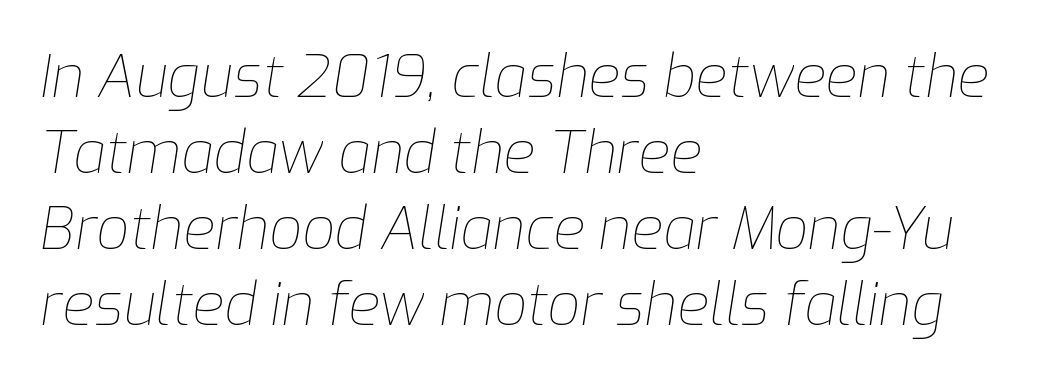
Q: Is the text bold? A: No.
Q: Is the text italic (slanted)? A: Yes, it leans right by about 9 degrees.
Q: Is the text underlined? A: No.
Q: How is the paragraph aligned? A: Left-aligned.
Q: Is the spacing between letters normal or unusually wide? A: Normal.
Q: Is the spacing between lines tight, normal or loose? A: Normal.
Q: Width (condensed, normal, or wide)? A: Normal.
Q: Stroke contrast? A: Low.
Q: x-height? A: Medium.
Q: Monospaced? A: No.
